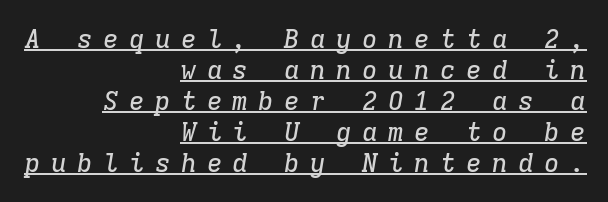
The image shows 26 px text type, italic (leaning right); set right-aligned, line spacing 1.19x, unusually wide letter spacing (+0.4 em), underlined.
